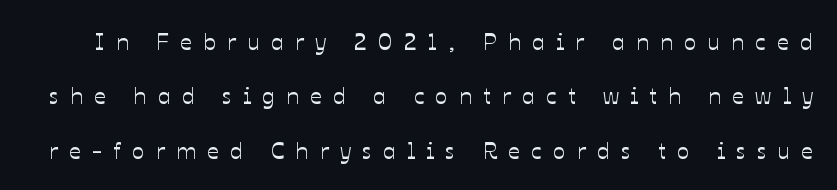
Rule under the text: the space is simply empty. The line texture is sparse and dotted thanks to wide tracking. Quick note: interline space is abundant. The axis of the letterforms is exactly vertical.
